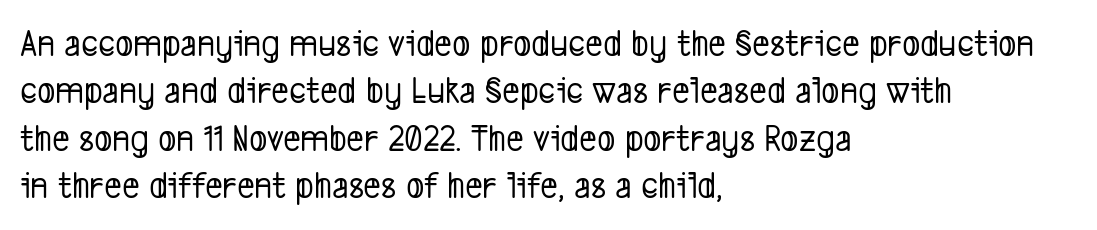
Q: Is the typeface a serif or a sans-serif typeface? A: Sans-serif.
Q: Is the text underlined? A: No.
Q: How is the paragraph aligned? A: Left-aligned.
Q: Is the spacing between letters normal or unusually wide? A: Normal.
Q: Is the spacing between lines tight, normal or loose? A: Normal.
Q: Width (condensed, normal, or wide)? A: Condensed.
Q: Stroke contrast? A: Low.
Q: x-height? A: Medium.
Q: Monospaced? A: No.
